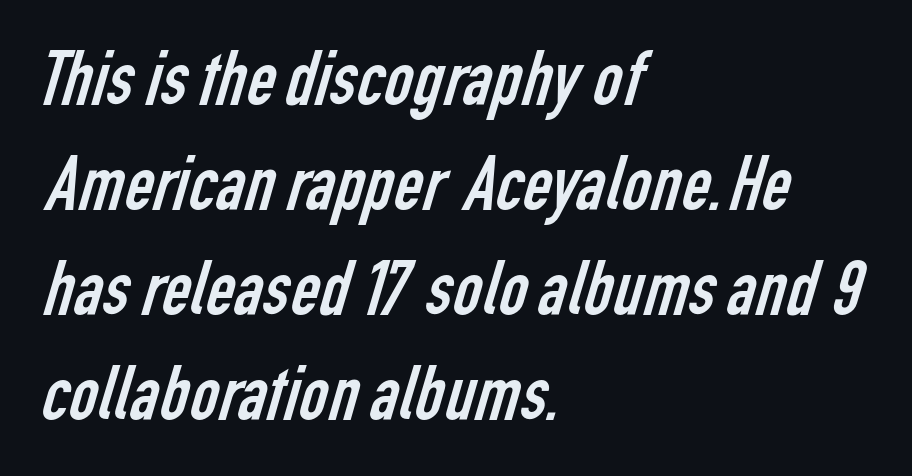
Summary of vertical rhythm: regular, with standard interline spacing. Short note: letters normally spaced. This sample has the flowing, uneven cadence of proportional lettering. Heaviness? Minimal to ordinary, like unemphasized prose.
